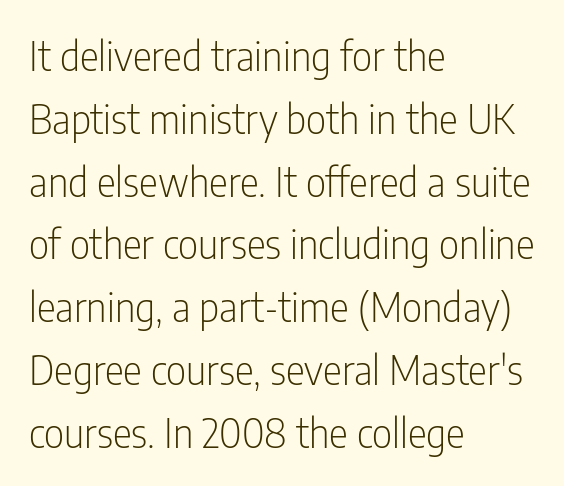
Q: Is the text bold? A: No.
Q: Is the text italic (slanted)? A: No, it is upright.
Q: Is the typeface a serif or a sans-serif typeface? A: Sans-serif.
Q: Is the text underlined? A: No.
Q: How is the paragraph aligned? A: Left-aligned.
Q: Is the spacing between letters normal or unusually wide? A: Normal.
Q: Is the spacing between lines tight, normal or loose? A: Normal.
Q: Width (condensed, normal, or wide)? A: Condensed.
Q: Stroke contrast? A: Low.
Q: x-height? A: Medium.
Q: Monospaced? A: No.
